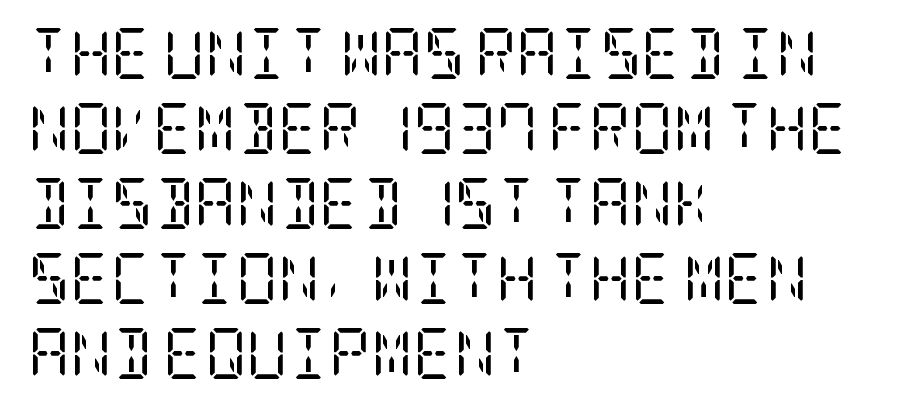
Q: Is the text bold? A: No.
Q: Is the text italic (slanted)? A: No, it is upright.
Q: Is the typeface a serif or a sans-serif typeface? A: Serif.
Q: Is the text underlined? A: No.
Q: How is the paragraph aligned? A: Left-aligned.
Q: Is the spacing between letters normal or unusually wide? A: Normal.
Q: Is the spacing between lines tight, normal or loose? A: Normal.
Q: Width (condensed, normal, or wide)? A: Condensed.
Q: Stroke contrast? A: Low.
Q: x-height? A: Large.
